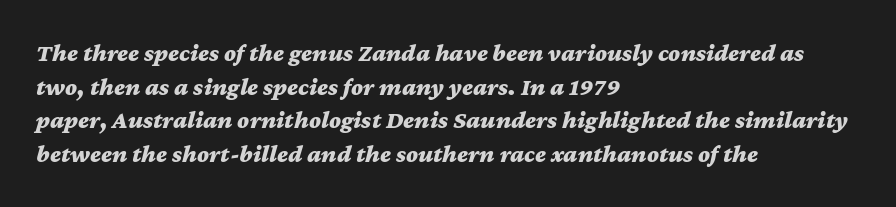
Check the space under the baseline: it is left empty. Teacher's note: observe the even left margin — that is flush-left alignment. Typographic density is high because the face is bold. Tracking here is standard; glyphs follow each other at the usual distance. Vertically, the passage feels balanced, rows spaced as you'd expect.
